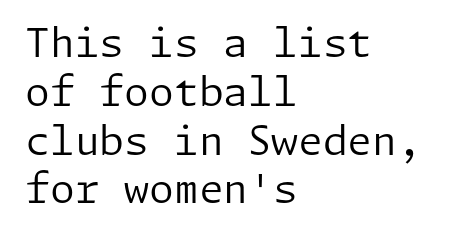
{"serif": "no", "italic": "no", "bold": "no", "weight": "regular", "width": "normal", "stroke_contrast": "low", "x_height": "medium", "underline": "no", "align": "left", "line_spacing_ratio": 1.22, "letter_spacing": "normal", "letter_spacing_em": 0.0, "glyph_px": 40}
